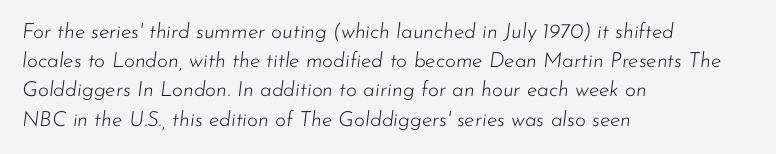
{"italic": "yes", "lean": "right", "slant_degrees": 7, "bold": "no", "underline": "no", "align": "left", "line_spacing": "normal", "line_spacing_ratio": 1.39, "letter_spacing": "normal", "letter_spacing_em": 0.0, "glyph_px": 21}
